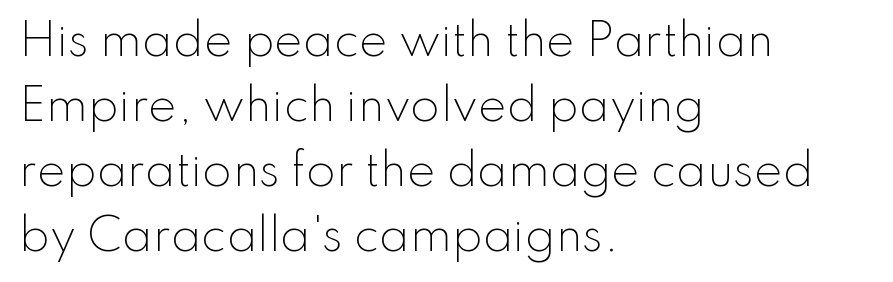
These lines are composed in type without serifs. Here the designer chose a conventional face with non-uniform glyph widths. Notice how the passage keeps a crisp vertical edge on the left only. If you drew a line through each stem, it would be perfectly vertical. Weight: regular or lighter.
